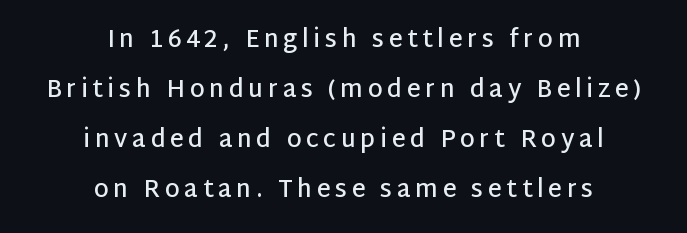
The image shows 24 px text type, upright; set centered, loose line spacing (2.08x), not underlined.
